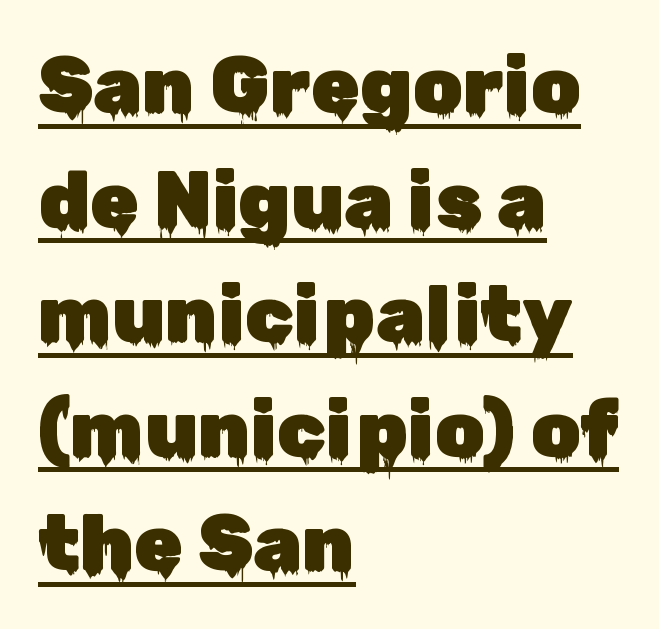
Q: Is the text italic (slanted)? A: No, it is upright.
Q: Is the typeface a serif or a sans-serif typeface? A: Sans-serif.
Q: Is the text underlined? A: Yes.
Q: How is the paragraph aligned? A: Left-aligned.
Q: Is the spacing between letters normal or unusually wide? A: Normal.
Q: Is the spacing between lines tight, normal or loose? A: Normal.
Q: Width (condensed, normal, or wide)? A: Normal.
Q: Stroke contrast? A: Low.
Q: x-height? A: Medium.
Q: Monospaced? A: No.
